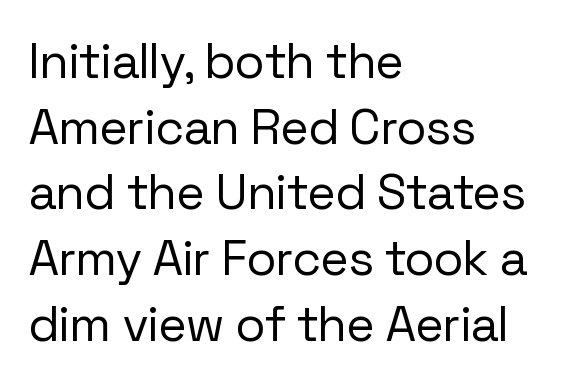
{"serif": "no", "italic": "no", "bold": "no", "weight": "regular", "width": "normal", "stroke_contrast": "low", "x_height": "medium", "monospaced": "no", "underline": "no", "align": "left", "line_spacing": "normal", "line_spacing_ratio": 1.34, "letter_spacing": "normal", "letter_spacing_em": 0.0, "glyph_px": 49}
